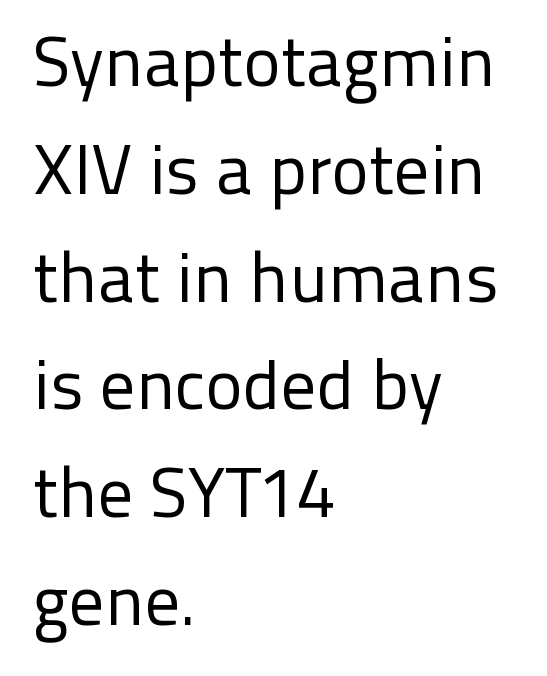
The text block is weighted toward the left margin, trailing off unevenly rightward. Weight: regular or lighter. Italic? Not at all — the glyphs are vertical. Classification — sans serif. The rendering uses natural spacing where letterforms have individual widths. Characters follow at the spacing the type designer built in.
